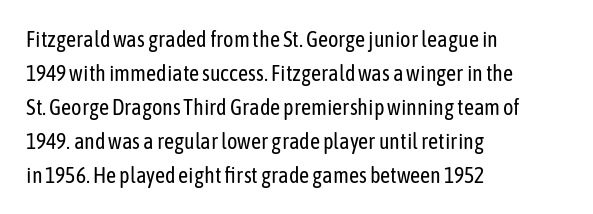
Q: Is the text bold? A: No.
Q: Is the text italic (slanted)? A: No, it is upright.
Q: Is the text underlined? A: No.
Q: How is the paragraph aligned? A: Left-aligned.
Q: Is the spacing between letters normal or unusually wide? A: Normal.
Q: Is the spacing between lines tight, normal or loose? A: Normal.
